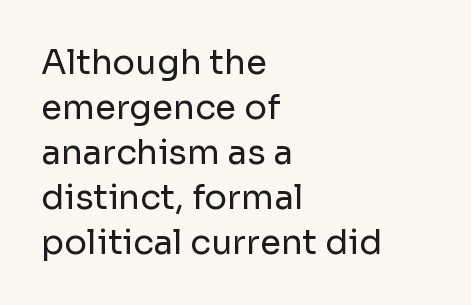
The image shows 34 px regular-weight sans-serif type, upright; set left-aligned, normal line spacing (1.32x), normal letter spacing, not underlined; low stroke contrast and a medium x-height.
